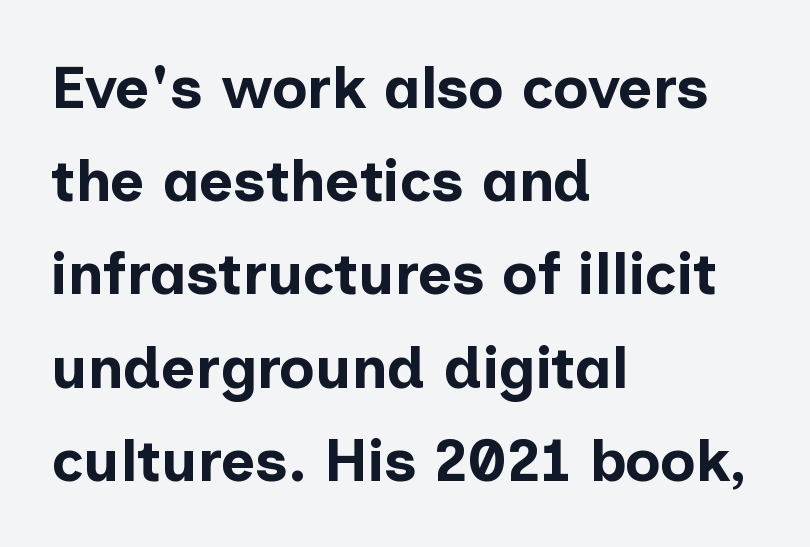
The image shows 59 px bold sans-serif type, upright; set left-aligned, normal line spacing (1.58x), normal letter spacing, not underlined; low stroke contrast and a medium x-height.
